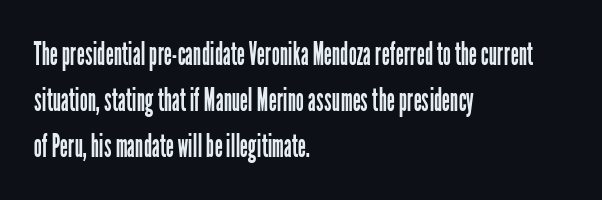
{"serif": "no", "italic": "no", "bold": "no", "weight": "regular", "width": "condensed", "stroke_contrast": "low", "x_height": "medium", "monospaced": "no", "underline": "no", "align": "left", "line_spacing": "normal", "line_spacing_ratio": 1.43, "letter_spacing": "normal", "letter_spacing_em": 0.0, "glyph_px": 32}
